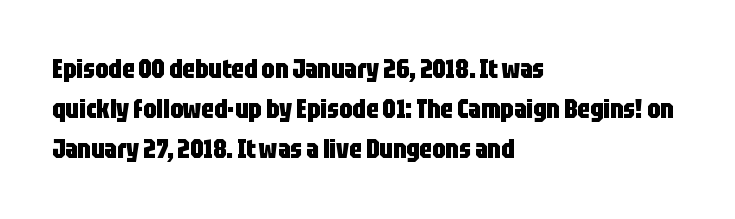
Q: Is the text bold? A: Yes.
Q: Is the text italic (slanted)? A: No, it is upright.
Q: Is the text underlined? A: No.
Q: How is the paragraph aligned? A: Left-aligned.
Q: Is the spacing between letters normal or unusually wide? A: Normal.
Q: Is the spacing between lines tight, normal or loose? A: Normal.
